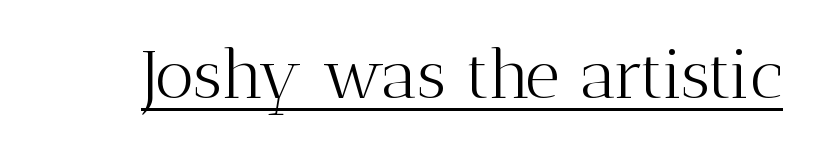
{"serif": "yes", "italic": "no", "bold": "no", "weight": "light", "width": "normal", "stroke_contrast": "medium", "x_height": "medium", "monospaced": "no", "underline": "yes", "letter_spacing": "normal", "letter_spacing_em": 0.0, "glyph_px": 68}
